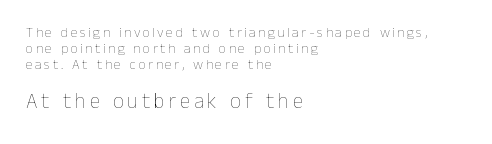
{"italic": "no", "bold": "no", "underline": "no", "align": "left", "line_spacing_ratio": 1.16, "larger_block": "second", "size_ratio": 1.5, "glyph_px": 21}
